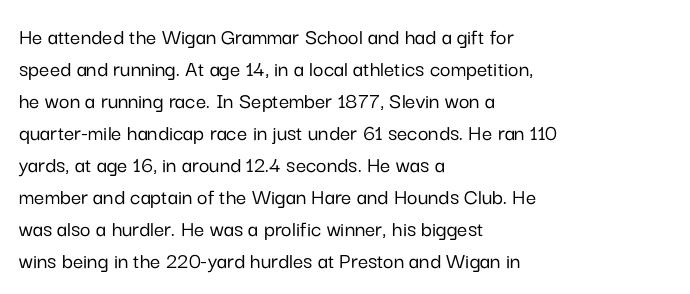
{"italic": "no", "underline": "no", "align": "left", "line_spacing": "normal", "line_spacing_ratio": 1.39, "letter_spacing": "normal", "letter_spacing_em": 0.0, "glyph_px": 23}
